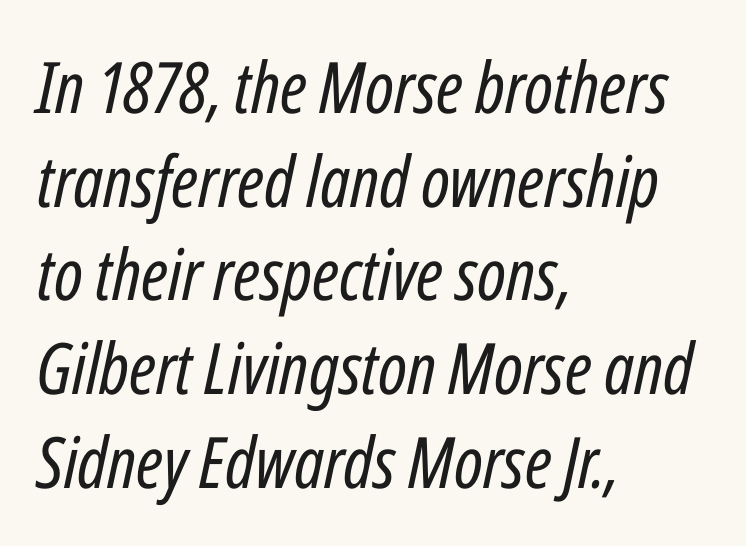
{"italic": "yes", "lean": "right", "slant_degrees": 12, "bold": "no", "weight": "regular", "width": "condensed", "stroke_contrast": "low", "x_height": "medium", "monospaced": "no", "underline": "no", "align": "left", "line_spacing": "normal", "line_spacing_ratio": 1.32, "letter_spacing": "normal", "letter_spacing_em": 0.0, "glyph_px": 71}
